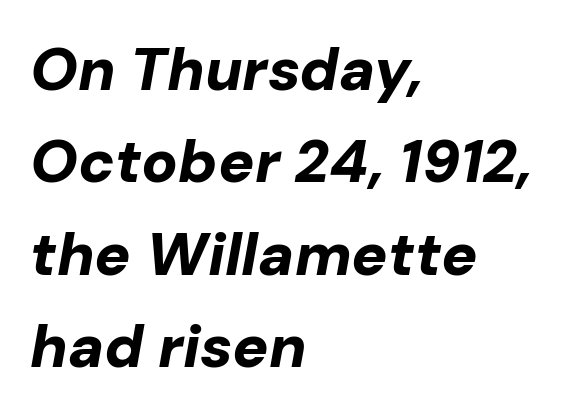
Would a proofreader flag this as italicized? Yes. Type without underlining. Looks like regular typesetting: each glyph gets only the width it needs. Weight: bold. Line spacing here is normal.
